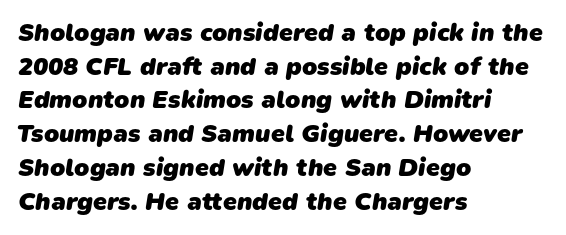
{"bold": "yes", "underline": "no", "align": "left", "line_spacing": "normal", "line_spacing_ratio": 1.35, "letter_spacing": "normal", "letter_spacing_em": 0.0, "glyph_px": 25}
